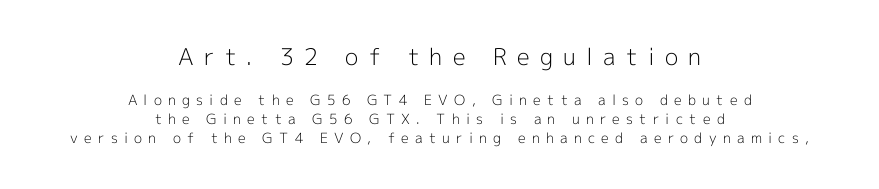
Q: Is the text bold? A: No.
Q: Is the text italic (slanted)? A: No, it is upright.
Q: Is the text underlined? A: No.
Q: How is the paragraph aligned? A: Centered.
Q: Is the spacing between letters normal or unusually wide? A: Unusually wide.
Q: Is the spacing between lines tight, normal or loose? A: Normal.
Q: Which block of text is set in a larger size, the first (top) or the second (bottom)? A: The first (top) one.
